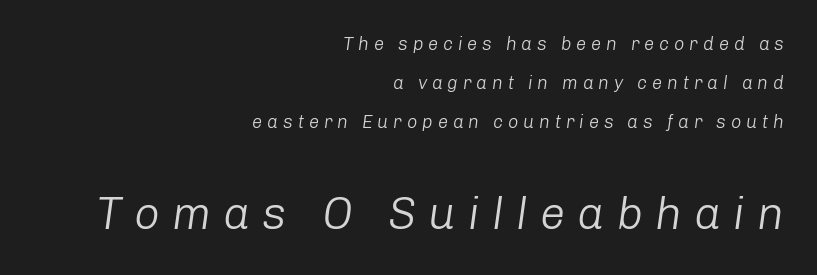
The image shows 45 px light type, italic (leaning right); set right-aligned, loose line spacing (2.17x), unusually wide letter spacing (+0.27 em), not underlined; the second (bottom) block is 2.5x larger; low stroke contrast and a medium x-height.
